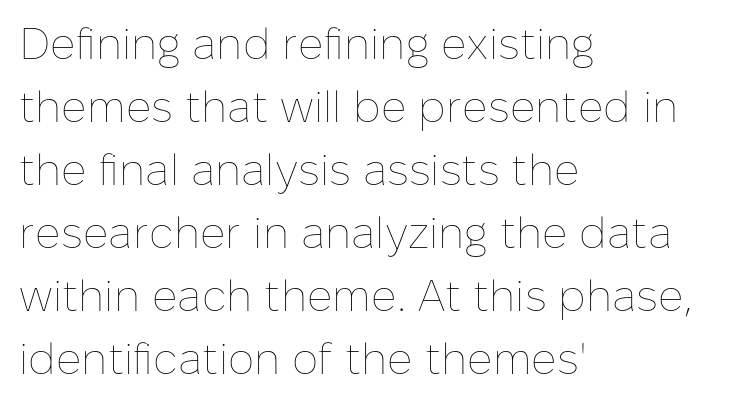
Unbolded letterforms with no extra heft. A normal amount of white space separates one row of letters from the next. These lines are rendered in a variable-pitch font. A typesetter would mark this as roman, not italic. Is the block centered? No — it sits flush against the left margin.
